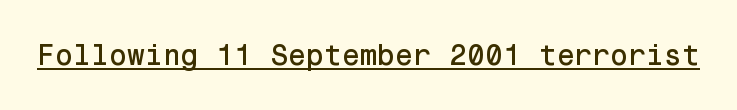
Characters follow at the spacing the type designer built in. If you drew a line through each stem, it would be perfectly vertical. The glyphs are accompanied by a horizontal stroke just below them. Is this a sans? Yes — the strokes have no serifs.
